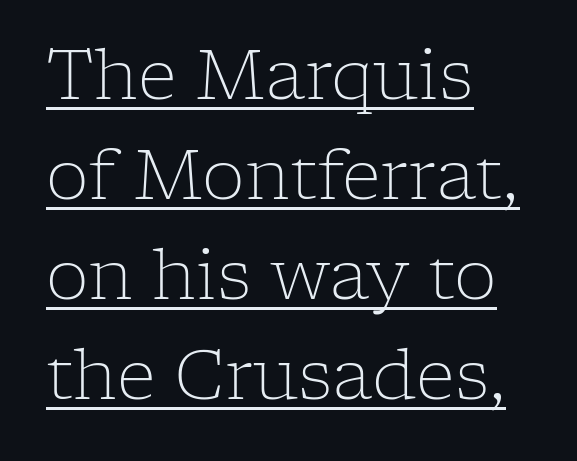
The letters carry serifs — small finishing strokes at the ends of their stems. The text block is weighted toward the left margin, trailing off unevenly rightward. In terms of letterspacing, this is plain default setting. This rendering features underlined lettering. Is the stroke heavy? The answer is a plain regular-or-lighter. The face used here is proportionally spaced, like ordinary book or web type.
